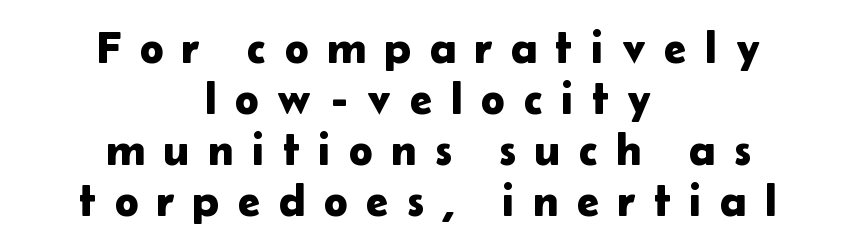
{"serif": "no", "italic": "no", "width": "normal", "stroke_contrast": "low", "x_height": "medium", "monospaced": "no", "underline": "no", "align": "center", "line_spacing": "tight", "line_spacing_ratio": 1.13, "letter_spacing": "wide", "letter_spacing_em": 0.41, "glyph_px": 45}
